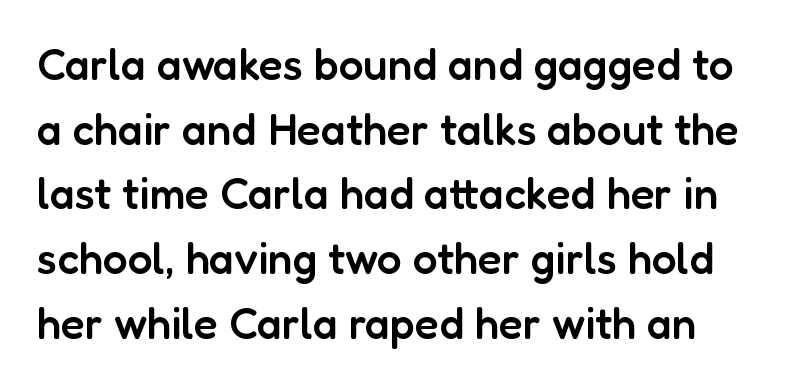
A typesetter would call this zero additional tracking. The lines sit at an ordinary, default distance from one another. No word sits above an underline. Characters remain perfectly vertical along every line. What weight is shown? A semibold, between regular and bold.
